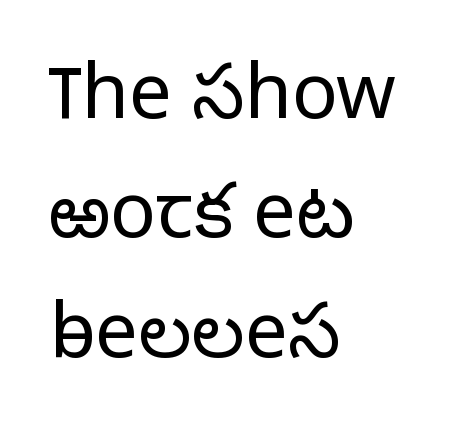
The image shows 76 px light sans-serif type, upright; set left-aligned, normal line spacing (1.57x), normal letter spacing, not underlined; low stroke contrast and a medium x-height.
